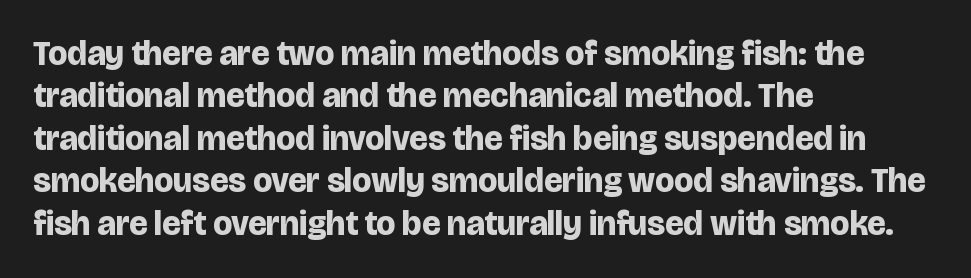
The sample has been set heavy, in full bold. Posture: upright roman. The vertical gap from one line to the next is medium. Has an underline been added? It has not. A sans-serif font was chosen for this passage. This rendering leaves character spacing at its baseline value.
